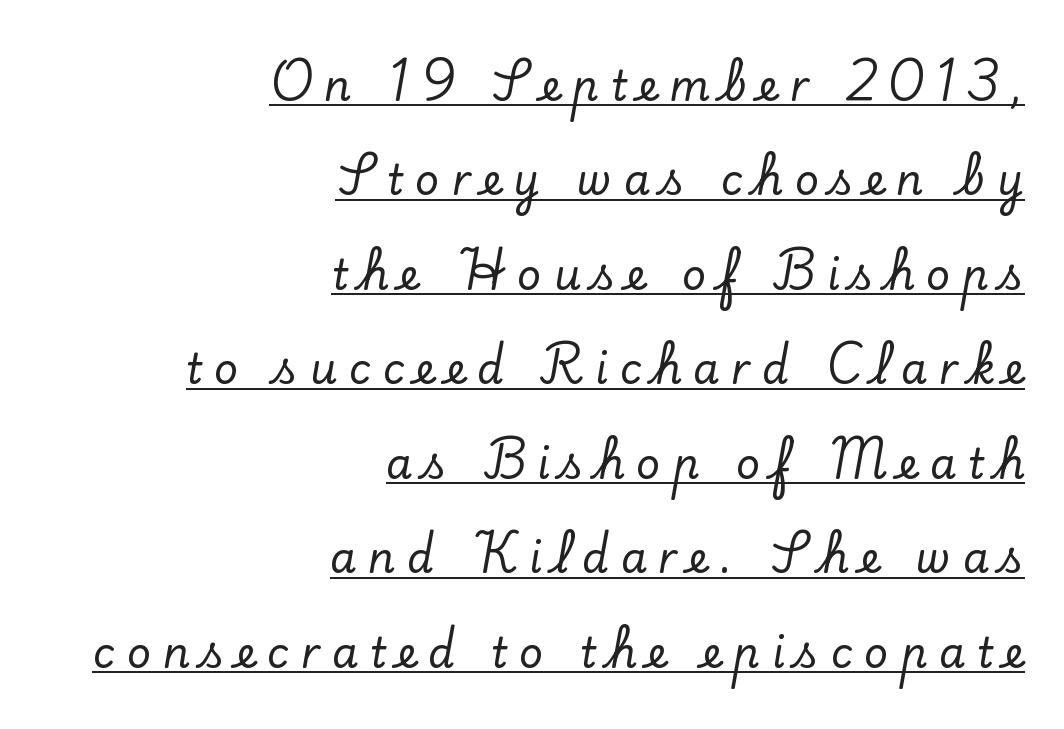
Q: Is the text italic (slanted)? A: Yes.
Q: Is the typeface a serif or a sans-serif typeface? A: Serif.
Q: Is the text underlined? A: Yes.
Q: How is the paragraph aligned? A: Right-aligned.
Q: Is the spacing between letters normal or unusually wide? A: Unusually wide.
Q: Is the spacing between lines tight, normal or loose? A: Loose.
Q: Width (condensed, normal, or wide)? A: Normal.
Q: Stroke contrast? A: Low.
Q: x-height? A: Small.
Q: Monospaced? A: No.
